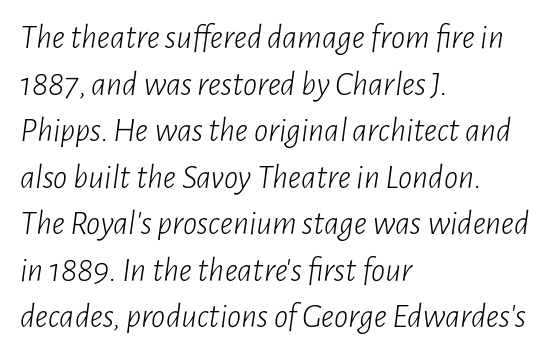
Q: Is the text bold? A: No.
Q: Is the text italic (slanted)? A: Yes, it leans right by about 7 degrees.
Q: Is the text underlined? A: No.
Q: How is the paragraph aligned? A: Left-aligned.
Q: Is the spacing between letters normal or unusually wide? A: Normal.
Q: Is the spacing between lines tight, normal or loose? A: Normal.
Q: Width (condensed, normal, or wide)? A: Condensed.
Q: Stroke contrast? A: Low.
Q: x-height? A: Medium.
Q: Monospaced? A: No.
